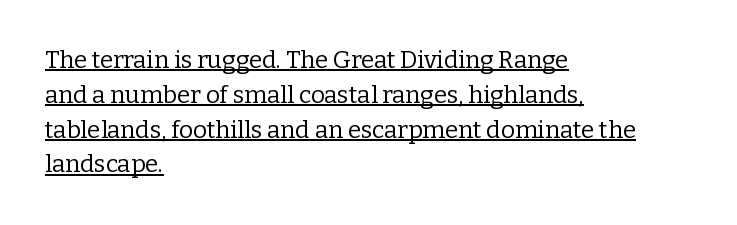
Students, observe the line beneath the letters — that is underlining. Counters stay open thanks to moderate or lighter strokes. The horizontal fit of the characters is conventional and even. Horizontally, the lines are justified to the leading edge only. Is there much room between lines? A standard amount, neither cramped nor airy. The font's upright variant was chosen for this text.
